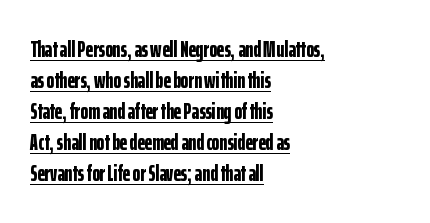
Q: Is the text bold? A: Yes.
Q: Is the text italic (slanted)? A: No, it is upright.
Q: Is the text underlined? A: Yes.
Q: How is the paragraph aligned? A: Left-aligned.
Q: Is the spacing between letters normal or unusually wide? A: Normal.
Q: Is the spacing between lines tight, normal or loose? A: Normal.
